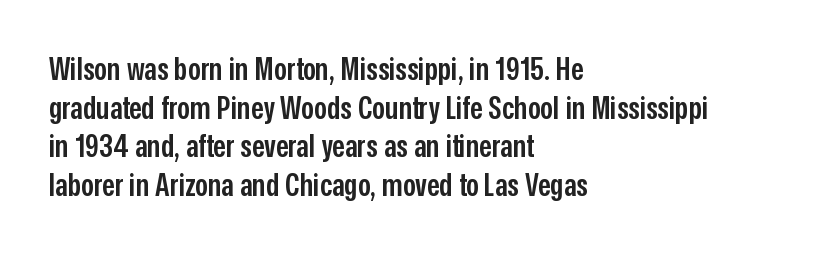
The image shows 32 px semibold, condensed sans-serif type, upright; set left-aligned, line spacing 1.21x, normal letter spacing, not underlined; low stroke contrast and a medium x-height.
